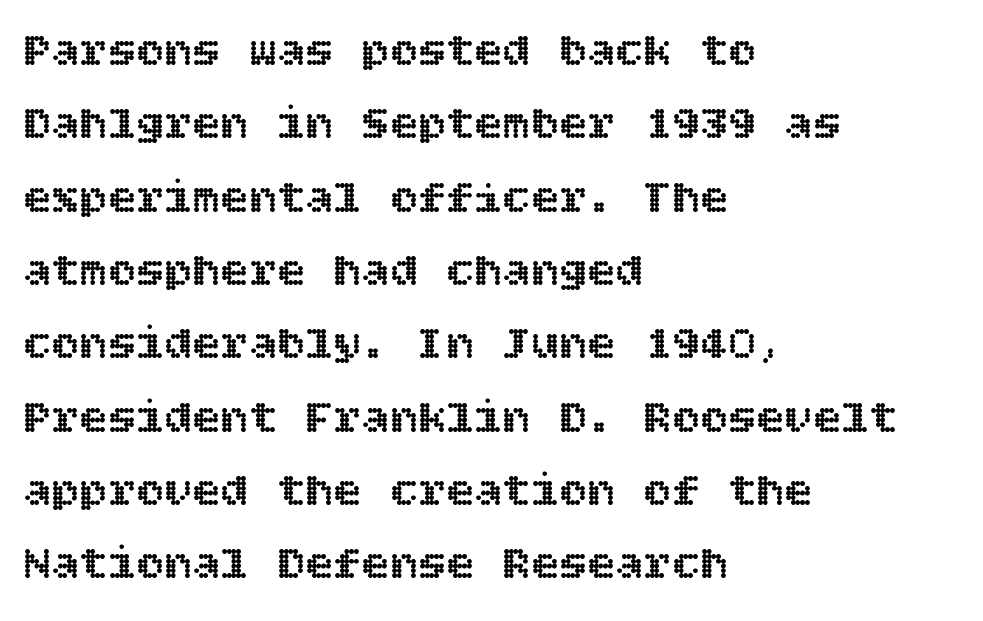
This rendering uses left alignment, leaving the right contour irregular. Underlining? Definitely not there. The passage shown has conventional tracking throughout. Posture: upright roman. Horizontal bands of white between lines are of average thickness.
